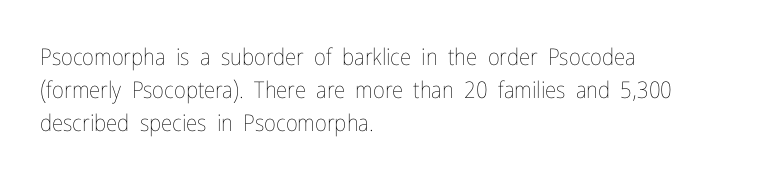
Q: Is the text bold? A: No.
Q: Is the text italic (slanted)? A: No, it is upright.
Q: Is the text underlined? A: No.
Q: How is the paragraph aligned? A: Left-aligned.
Q: Is the spacing between letters normal or unusually wide? A: Normal.
Q: Is the spacing between lines tight, normal or loose? A: Normal.
